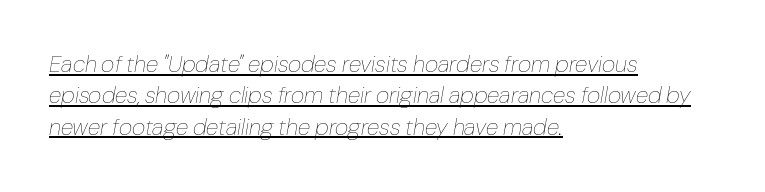
Q: Is the text bold? A: No.
Q: Is the text italic (slanted)? A: Yes, it leans right by about 10 degrees.
Q: Is the text underlined? A: Yes.
Q: How is the paragraph aligned? A: Left-aligned.
Q: Is the spacing between letters normal or unusually wide? A: Normal.
Q: Is the spacing between lines tight, normal or loose? A: Normal.
